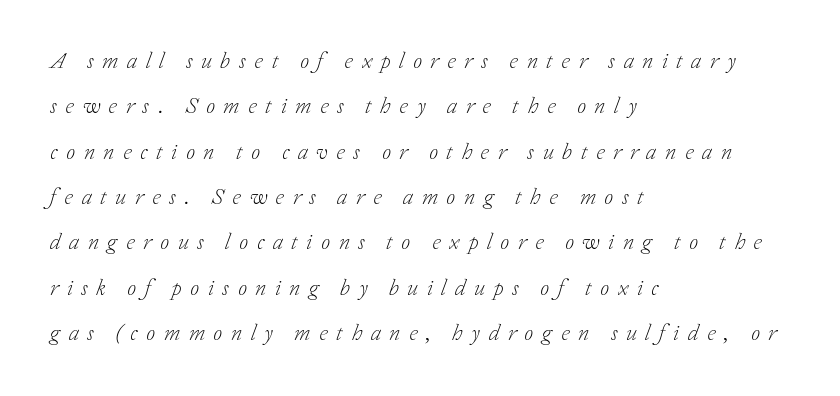
Heaviness? Minimal to ordinary, like unemphasized prose. Each row of text sits above clean, open space. What's the leading like? Stretched, with rows far apart. The specimen reads as italic at a glance. Does extra space separate the letters? Yes, quite a lot of it.
